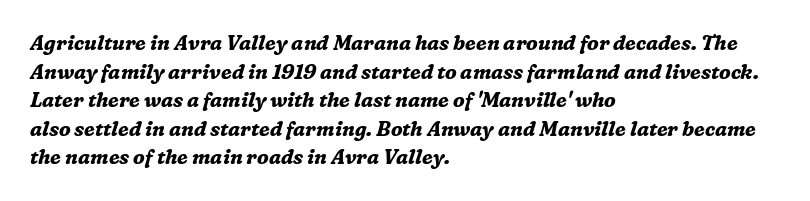
The image shows 20 px bold type, italic (leaning right); set left-aligned, normal line spacing (1.43x), normal letter spacing, not underlined.
